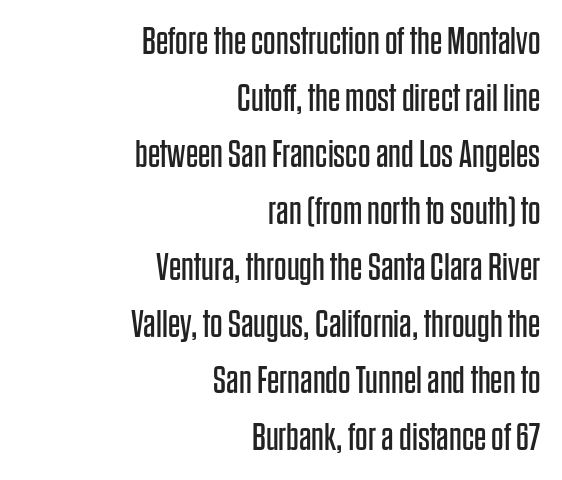
Letters have the restrained weight of plain body copy at most. Regarding serifs, this sample does without them. Interline gaps are of average width in this sample. These lines are rendered in a variable-pitch font. This sample uses plain, unmodified letter spacing. The area under the type is left untouched.
